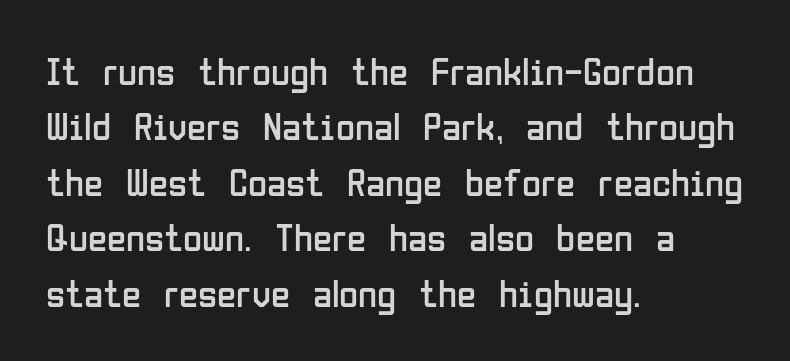
No feet cap the strokes, marking this as sans-serif type. No heavy texture on the line: the type isn't bold. The space directly below the letters is spotless. Vertical strokes here are truly vertical. In terms of letterspacing, this is plain default setting. Quick note: interline space is typical.
